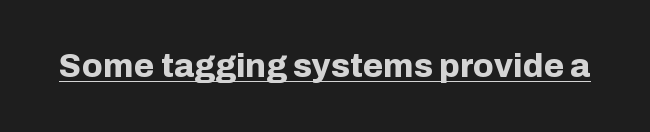
The image shows 33 px bold sans-serif type, upright; set normal letter spacing, underlined; low stroke contrast and a medium x-height.
